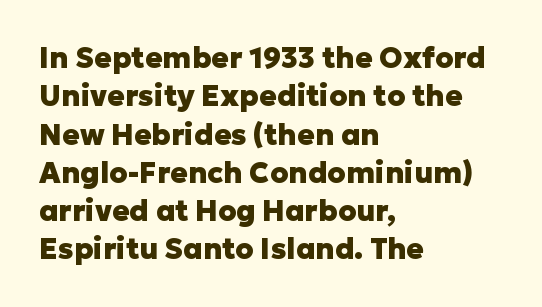
Q: Is the text bold? A: Yes.
Q: Is the text italic (slanted)? A: No, it is upright.
Q: Is the typeface a serif or a sans-serif typeface? A: Sans-serif.
Q: Is the text underlined? A: No.
Q: How is the paragraph aligned? A: Left-aligned.
Q: Is the spacing between letters normal or unusually wide? A: Normal.
Q: Is the spacing between lines tight, normal or loose? A: Normal.
Q: Width (condensed, normal, or wide)? A: Normal.
Q: Stroke contrast? A: Low.
Q: x-height? A: Medium.
Q: Monospaced? A: No.
